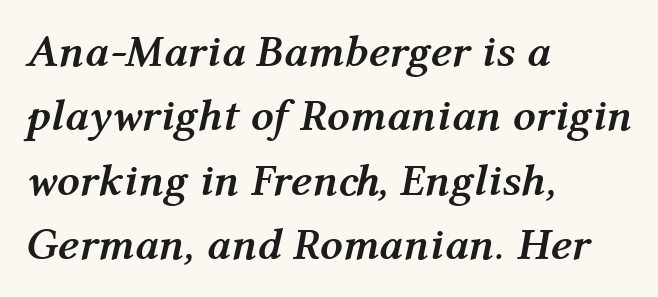
Q: Is the text bold? A: Yes.
Q: Is the text italic (slanted)? A: Yes, it leans right by about 12 degrees.
Q: Is the text underlined? A: No.
Q: How is the paragraph aligned? A: Left-aligned.
Q: Is the spacing between letters normal or unusually wide? A: Normal.
Q: Is the spacing between lines tight, normal or loose? A: Normal.
Q: Width (condensed, normal, or wide)? A: Normal.
Q: Stroke contrast? A: Medium.
Q: x-height? A: Medium.
Q: Monospaced? A: No.
